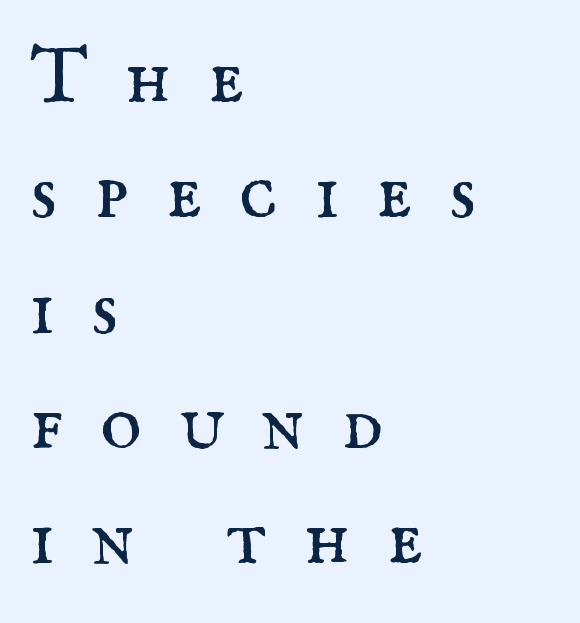
Q: Is the text bold? A: No.
Q: Is the text italic (slanted)? A: No, it is upright.
Q: Is the typeface a serif or a sans-serif typeface? A: Serif.
Q: Is the text underlined? A: No.
Q: How is the paragraph aligned? A: Left-aligned.
Q: Is the spacing between letters normal or unusually wide? A: Unusually wide.
Q: Is the spacing between lines tight, normal or loose? A: Normal.
Q: Width (condensed, normal, or wide)? A: Normal.
Q: Stroke contrast? A: Medium.
Q: x-height? A: Small.
Q: Monospaced? A: No.
